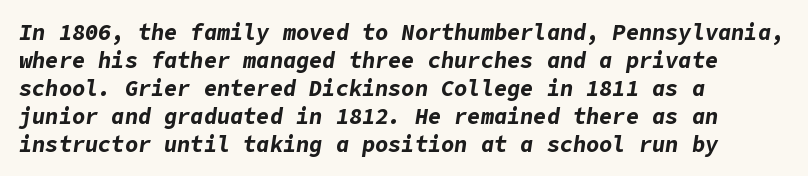
The image shows 22 px bold type, italic (leaning right); set left-aligned, normal line spacing (1.27x), normal letter spacing, not underlined.
